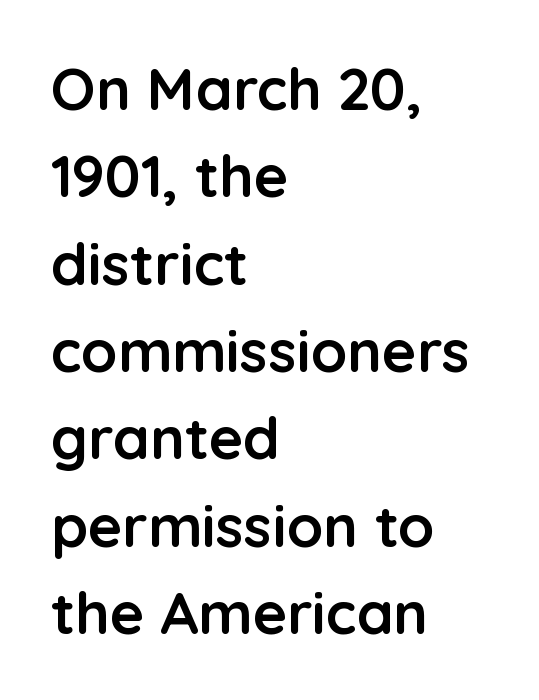
{"serif": "no", "italic": "no", "bold": "yes", "weight": "semibold", "width": "normal", "stroke_contrast": "low", "x_height": "medium", "monospaced": "no", "underline": "no", "align": "left", "line_spacing": "normal", "line_spacing_ratio": 1.48, "letter_spacing": "normal", "letter_spacing_em": 0.0, "glyph_px": 59}
